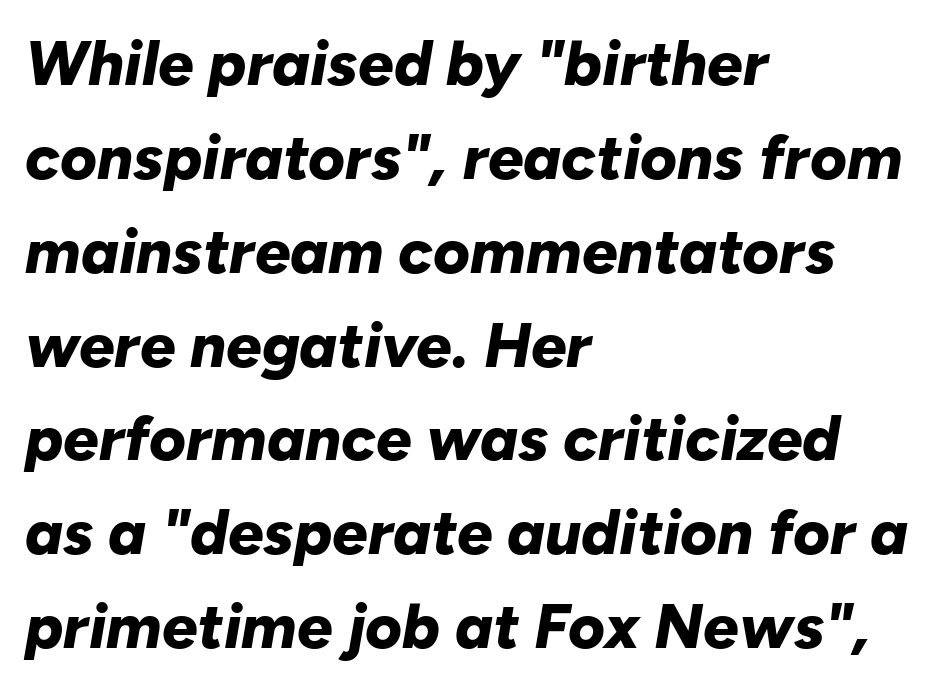
The image shows 63 px bold type, italic (leaning right); set left-aligned, normal line spacing (1.49x), normal letter spacing, not underlined; low stroke contrast and a medium x-height.
